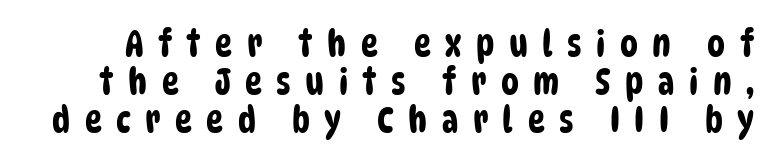
Regarding serifs, this sample does without them. The specimen omits any rule beneath the text block's lines. Proportional: the letters do not fall into vertical columns. Spacing between characters has been opened up far beyond the box default. Line spacing here is tight.
